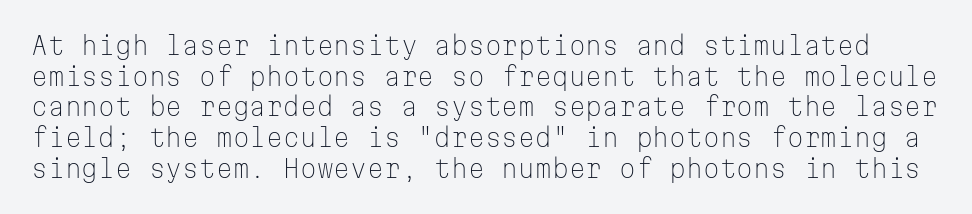
{"italic": "no", "bold": "no", "underline": "no", "line_spacing": "normal", "line_spacing_ratio": 1.28, "letter_spacing": "normal", "letter_spacing_em": 0.0, "glyph_px": 24}
